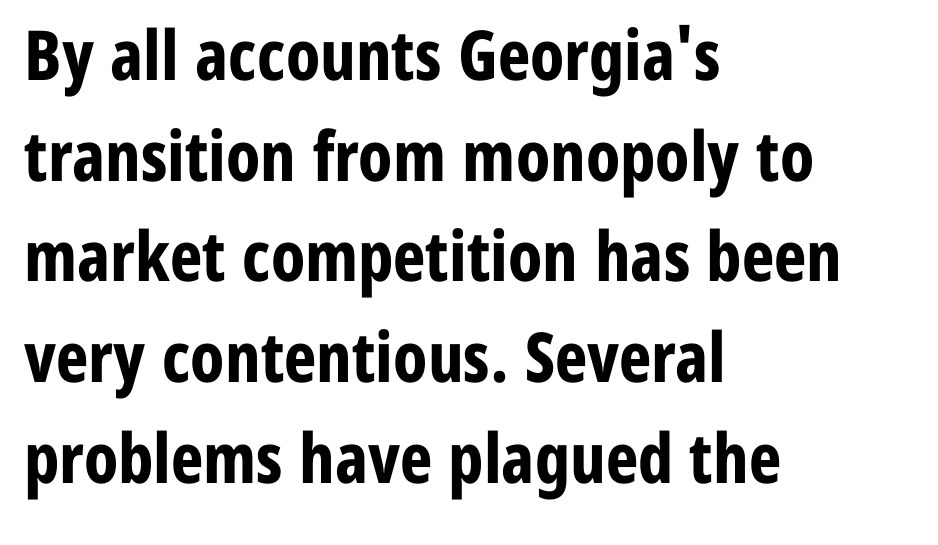
The letters carry no serifs — their stems end cleanly without finishing strokes. Vertical strokes here are truly vertical. Only glyphs here, with clear space below each row. Is this a fixed-width face? No — the glyphs have proportional, varying widths. The letters are bold, with thick, heavy strokes.
